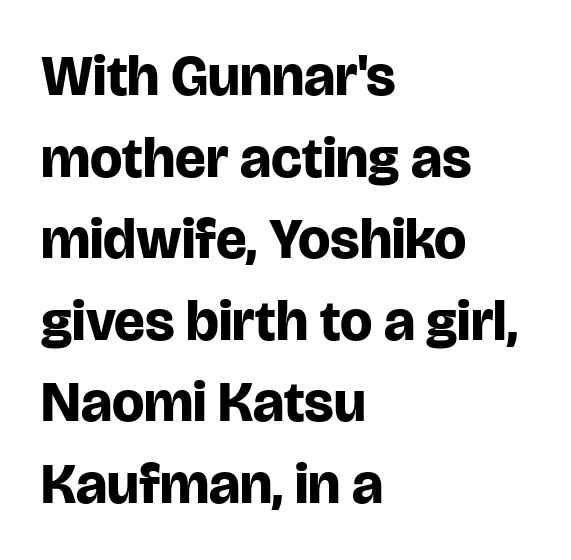
Q: Is the text bold? A: Yes.
Q: Is the text italic (slanted)? A: No, it is upright.
Q: Is the typeface a serif or a sans-serif typeface? A: Sans-serif.
Q: Is the text underlined? A: No.
Q: How is the paragraph aligned? A: Left-aligned.
Q: Is the spacing between letters normal or unusually wide? A: Normal.
Q: Is the spacing between lines tight, normal or loose? A: Normal.
Q: Width (condensed, normal, or wide)? A: Normal.
Q: Stroke contrast? A: Low.
Q: x-height? A: Large.
Q: Monospaced? A: No.
